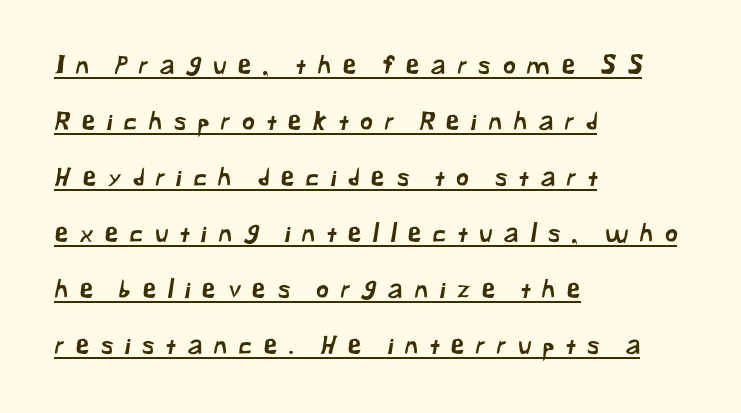
Observe the wide spacing: letters keep a clear distance from each other. Somebody hit Ctrl+U on this one — the words are underlined. Casual observation: everything's shoved over to the left. Horizontal bands of white between lines are thick stripes.
